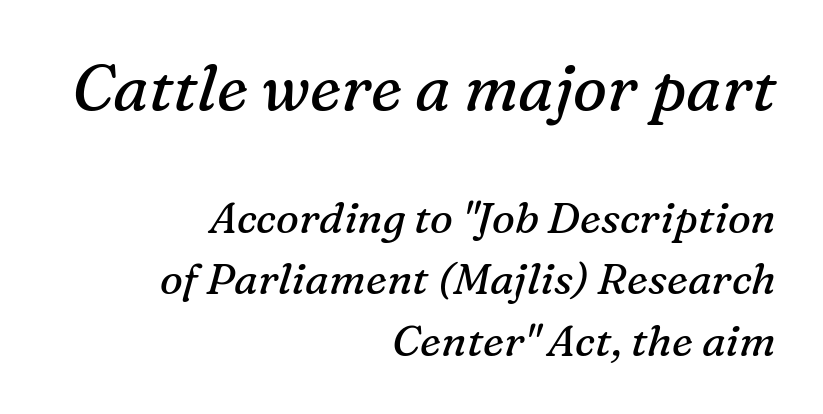
The image shows 64 px regular-weight serif type, italic (leaning right); set right-aligned, normal line spacing (1.43x), normal letter spacing, not underlined; the first (top) block is 1.49x larger; medium stroke contrast and a medium x-height.
